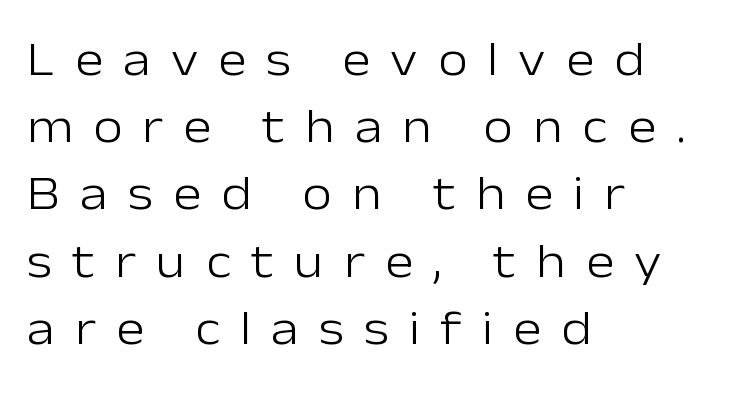
Q: Is the text bold? A: No.
Q: Is the text italic (slanted)? A: No, it is upright.
Q: Is the typeface a serif or a sans-serif typeface? A: Sans-serif.
Q: Is the text underlined? A: No.
Q: How is the paragraph aligned? A: Left-aligned.
Q: Is the spacing between letters normal or unusually wide? A: Unusually wide.
Q: Is the spacing between lines tight, normal or loose? A: Normal.
Q: Width (condensed, normal, or wide)? A: Normal.
Q: Stroke contrast? A: Low.
Q: x-height? A: Medium.
Q: Monospaced? A: No.
